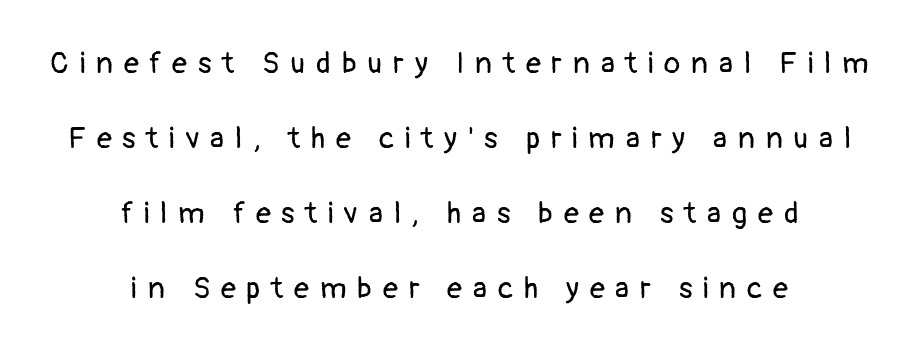
Q: Is the text bold? A: No.
Q: Is the text italic (slanted)? A: No, it is upright.
Q: Is the typeface a serif or a sans-serif typeface? A: Sans-serif.
Q: Is the text underlined? A: No.
Q: How is the paragraph aligned? A: Centered.
Q: Is the spacing between letters normal or unusually wide? A: Unusually wide.
Q: Is the spacing between lines tight, normal or loose? A: Loose.
Q: Width (condensed, normal, or wide)? A: Normal.
Q: Stroke contrast? A: Low.
Q: x-height? A: Medium.
Q: Monospaced? A: No.
